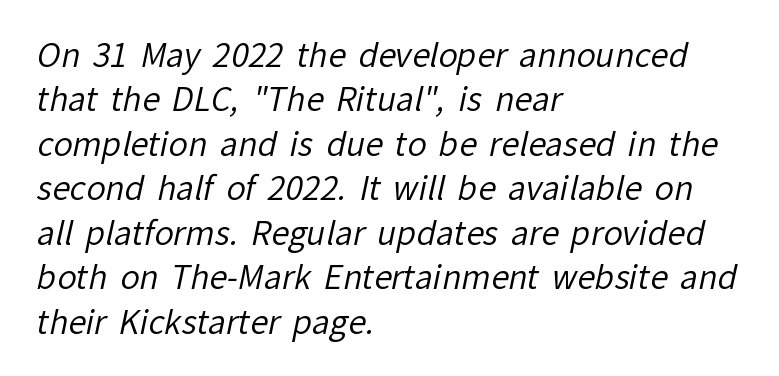
Q: Is the text bold? A: No.
Q: Is the typeface a serif or a sans-serif typeface? A: Sans-serif.
Q: Is the text underlined? A: No.
Q: How is the paragraph aligned? A: Left-aligned.
Q: Is the spacing between letters normal or unusually wide? A: Normal.
Q: Is the spacing between lines tight, normal or loose? A: Normal.
Q: Width (condensed, normal, or wide)? A: Normal.
Q: Stroke contrast? A: Low.
Q: x-height? A: Medium.
Q: Monospaced? A: No.
